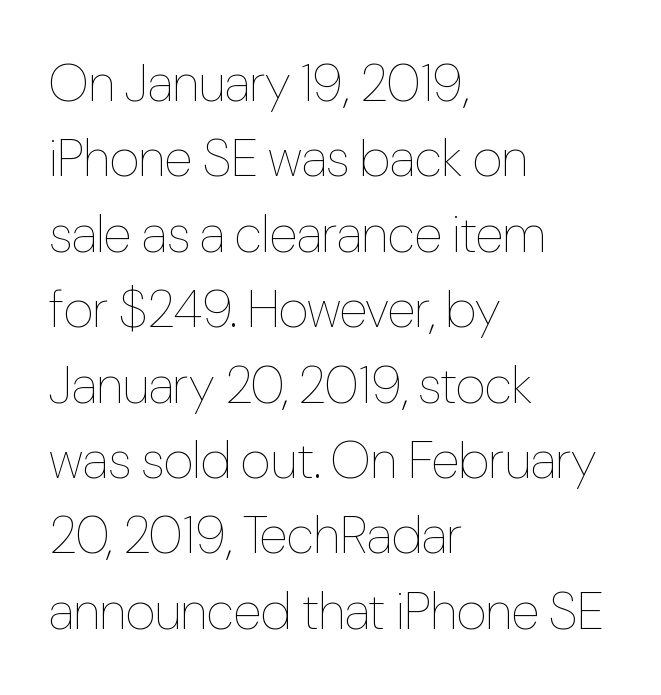
Q: Is the text bold? A: No.
Q: Is the text italic (slanted)? A: No, it is upright.
Q: Is the text underlined? A: No.
Q: How is the paragraph aligned? A: Left-aligned.
Q: Is the spacing between letters normal or unusually wide? A: Normal.
Q: Is the spacing between lines tight, normal or loose? A: Normal.
Q: Width (condensed, normal, or wide)? A: Condensed.
Q: Stroke contrast? A: Low.
Q: x-height? A: Medium.
Q: Monospaced? A: No.
